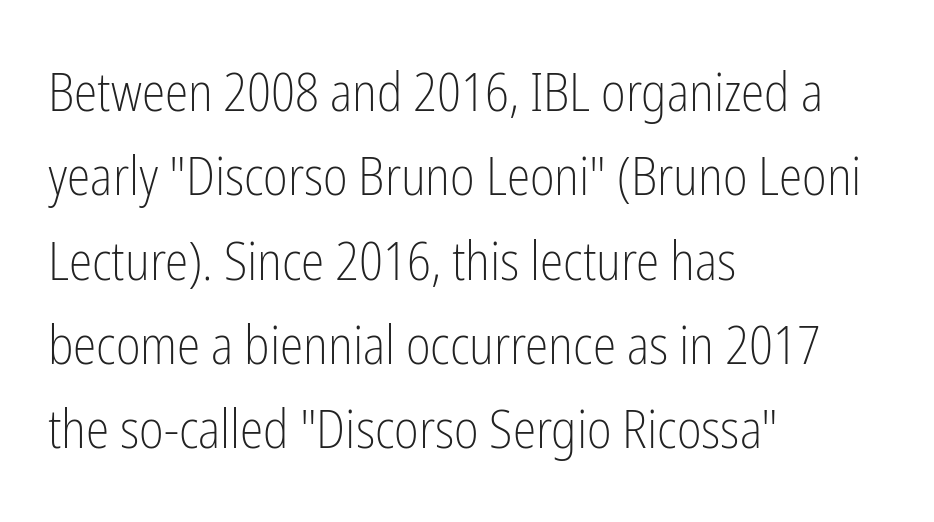
{"serif": "no", "italic": "no", "bold": "no", "weight": "light", "width": "condensed", "stroke_contrast": "low", "x_height": "medium", "monospaced": "no", "underline": "no", "align": "left", "line_spacing": "normal", "line_spacing_ratio": 1.59, "letter_spacing": "normal", "letter_spacing_em": 0.0, "glyph_px": 53}
